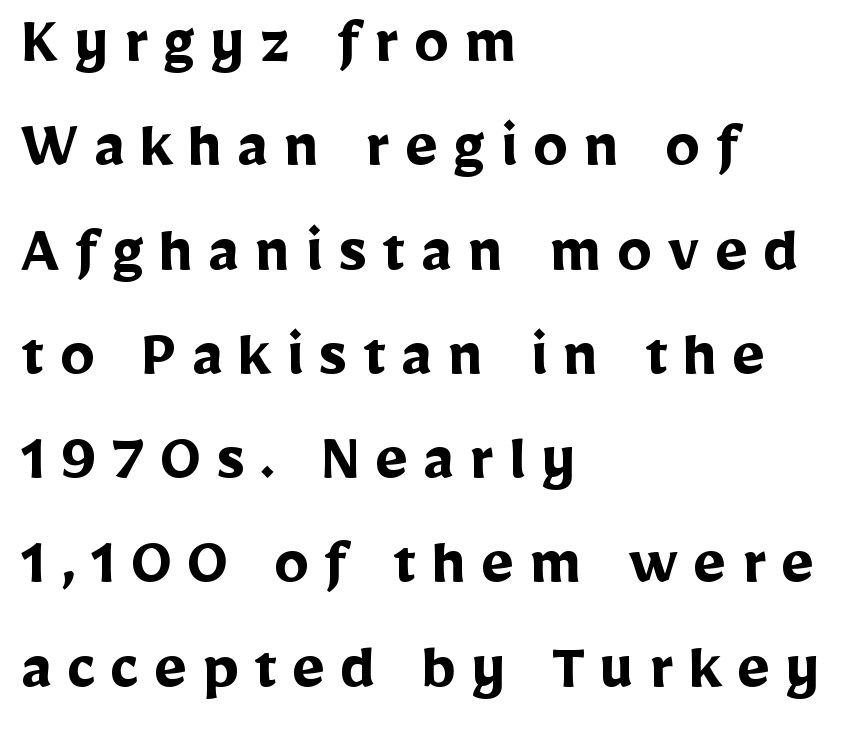
{"serif": "no", "italic": "no", "bold": "yes", "weight": "semibold", "width": "normal", "stroke_contrast": "low", "x_height": "medium", "monospaced": "no", "underline": "no", "align": "left", "line_spacing": "normal", "line_spacing_ratio": 1.49, "letter_spacing": "wide", "letter_spacing_em": 0.22, "glyph_px": 70}
